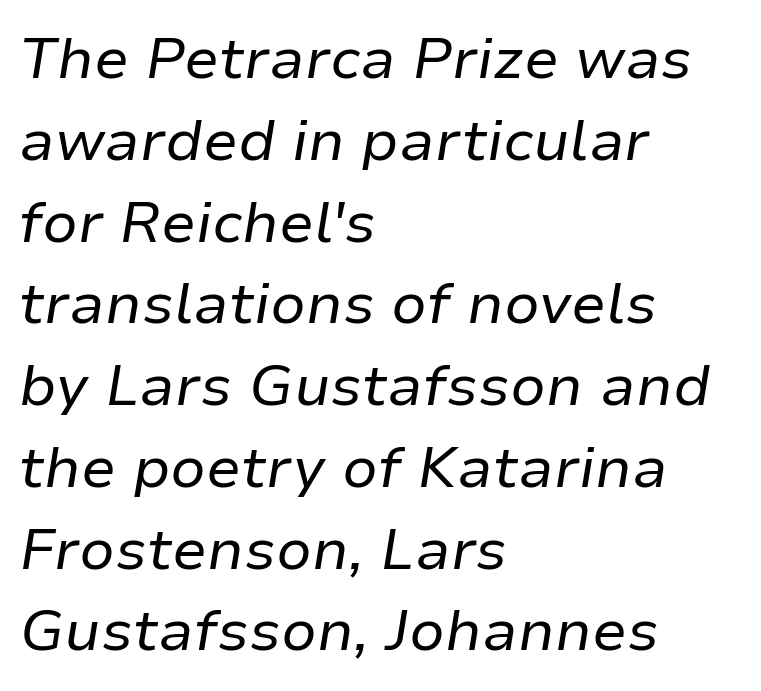
{"italic": "yes", "lean": "right", "slant_degrees": 9, "bold": "no", "weight": "regular", "width": "normal", "stroke_contrast": "low", "x_height": "medium", "monospaced": "no", "underline": "no", "align": "left", "line_spacing": "normal", "line_spacing_ratio": 1.41, "letter_spacing": "normal", "letter_spacing_em": 0.0, "glyph_px": 58}
